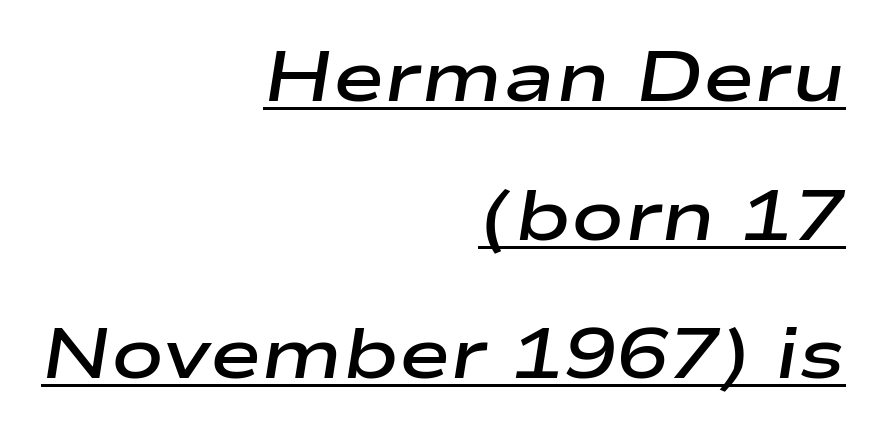
{"italic": "yes", "lean": "right", "slant_degrees": 9, "bold": "semi", "weight": "semibold", "width": "wide", "stroke_contrast": "low", "x_height": "medium", "monospaced": "no", "underline": "yes", "align": "right", "line_spacing": "loose", "line_spacing_ratio": 1.98, "letter_spacing": "normal", "letter_spacing_em": 0.0, "glyph_px": 70}
